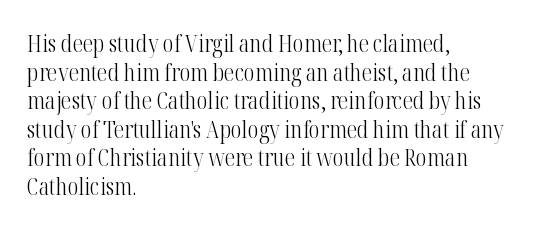
{"italic": "no", "bold": "no", "underline": "no", "align": "left", "line_spacing_ratio": 1.24, "letter_spacing": "normal", "letter_spacing_em": 0.0, "glyph_px": 23}
